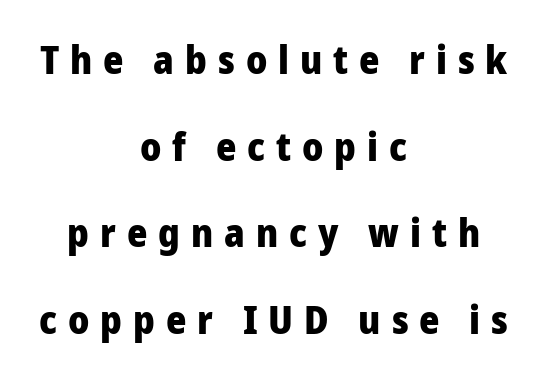
Q: Is the text bold? A: Yes.
Q: Is the text italic (slanted)? A: No, it is upright.
Q: Is the typeface a serif or a sans-serif typeface? A: Sans-serif.
Q: Is the text underlined? A: No.
Q: How is the paragraph aligned? A: Centered.
Q: Is the spacing between letters normal or unusually wide? A: Unusually wide.
Q: Is the spacing between lines tight, normal or loose? A: Loose.
Q: Width (condensed, normal, or wide)? A: Normal.
Q: Stroke contrast? A: Low.
Q: x-height? A: Medium.
Q: Monospaced? A: No.
